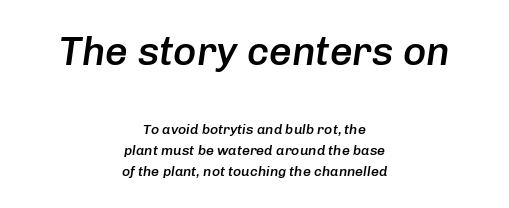
{"italic": "yes", "lean": "right", "slant_degrees": 8, "bold": "semi", "weight": "semibold", "width": "normal", "stroke_contrast": "low", "x_height": "medium", "monospaced": "no", "underline": "no", "align": "center", "line_spacing": "normal", "line_spacing_ratio": 1.52, "letter_spacing": "normal", "letter_spacing_em": 0.0, "larger_block": "first", "size_ratio": 2.86, "glyph_px": 40}
